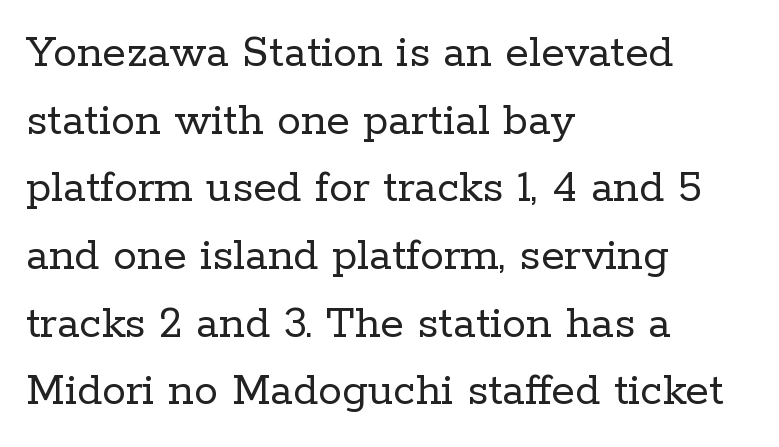
This rendering employs a face with finishing strokes, i.e., a serif. Is there much room between lines? A standard amount, neither cramped nor airy. Bold? No — there's no thickening of the strokes. You could not count columns in this text — the font is proportionally spaced. Anything drawn beneath the words? Only blank space. Line beginnings align vertically; line endings do not.
